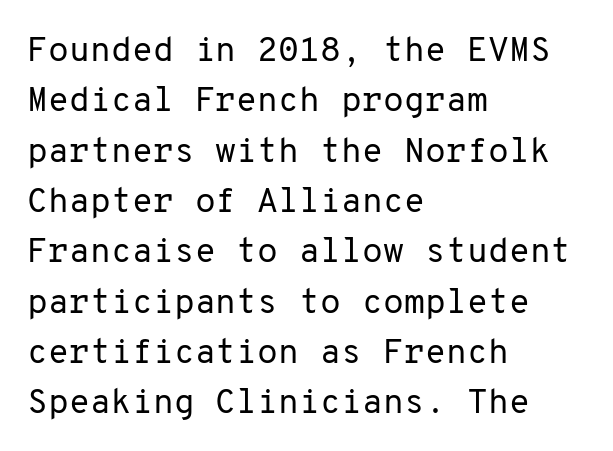
{"serif": "no", "italic": "no", "bold": "no", "weight": "regular", "width": "normal", "stroke_contrast": "low", "x_height": "medium", "monospaced": "yes", "underline": "no", "align": "left", "line_spacing": "normal", "line_spacing_ratio": 1.48, "letter_spacing": "normal", "letter_spacing_em": 0.0, "glyph_px": 34}
